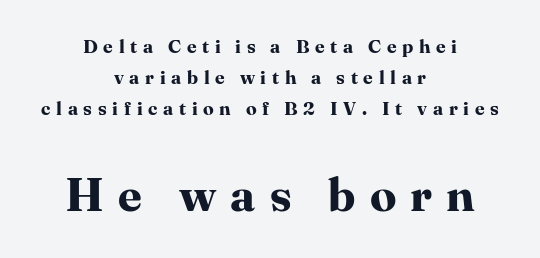
Q: Is the text bold? A: Yes.
Q: Is the text italic (slanted)? A: No, it is upright.
Q: Is the typeface a serif or a sans-serif typeface? A: Serif.
Q: Is the text underlined? A: No.
Q: How is the paragraph aligned? A: Centered.
Q: Is the spacing between letters normal or unusually wide? A: Unusually wide.
Q: Is the spacing between lines tight, normal or loose? A: Normal.
Q: Which block of text is set in a larger size, the first (top) or the second (bottom)? A: The second (bottom) one.
Q: Width (condensed, normal, or wide)? A: Normal.
Q: Stroke contrast? A: High.
Q: x-height? A: Medium.
Q: Monospaced? A: No.
